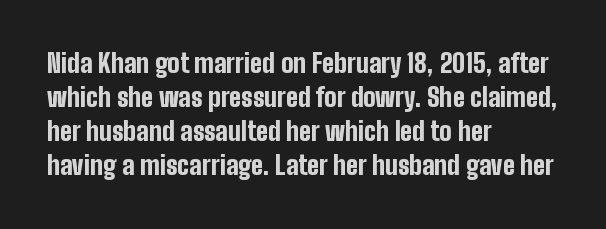
{"italic": "no", "bold": "yes", "underline": "no", "align": "left", "line_spacing": "normal", "line_spacing_ratio": 1.31, "letter_spacing": "normal", "letter_spacing_em": 0.0, "glyph_px": 26}
